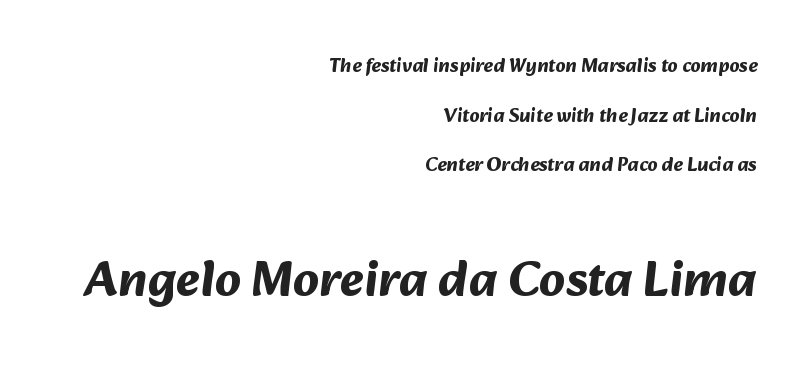
The image shows 51 px bold sans-serif type; set right-aligned, loose line spacing (2.48x), normal letter spacing, not underlined; the second (bottom) block is 2.55x larger; medium stroke contrast and a medium x-height.
